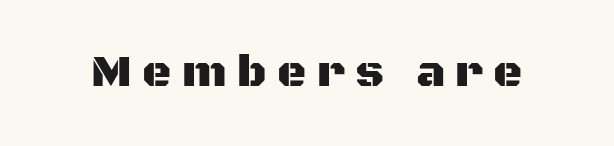
Q: Is the text italic (slanted)? A: No, it is upright.
Q: Is the typeface a serif or a sans-serif typeface? A: Sans-serif.
Q: Is the text underlined? A: No.
Q: Is the spacing between letters normal or unusually wide? A: Unusually wide.
Q: Width (condensed, normal, or wide)? A: Normal.
Q: Stroke contrast? A: Medium.
Q: x-height? A: Large.
Q: Monospaced? A: No.
